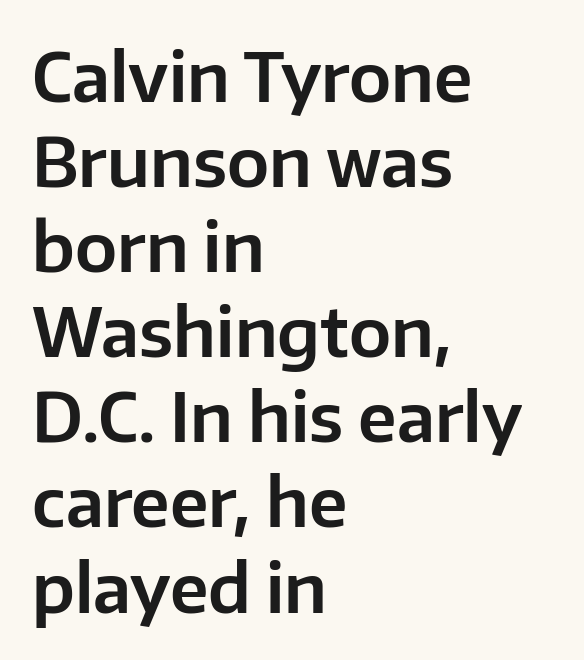
{"serif": "no", "italic": "no", "width": "normal", "stroke_contrast": "low", "x_height": "medium", "monospaced": "no", "underline": "no", "align": "left", "line_spacing": "normal", "line_spacing_ratio": 1.27, "letter_spacing": "normal", "letter_spacing_em": 0.0, "glyph_px": 67}
